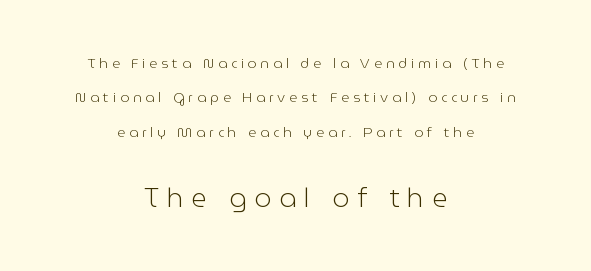
{"italic": "no", "bold": "no", "underline": "no", "align": "center", "line_spacing": "loose", "line_spacing_ratio": 2.46, "letter_spacing": "wide", "letter_spacing_em": 0.28, "larger_block": "second", "size_ratio": 1.93, "glyph_px": 27}
